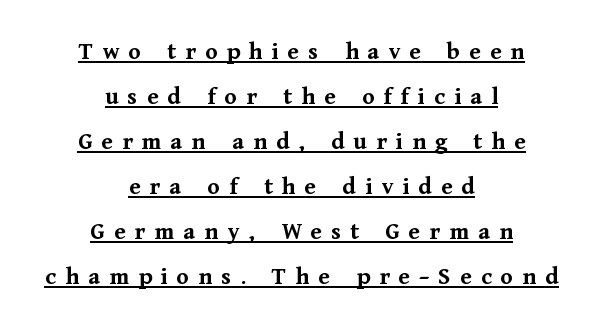
Words appear elongated and porous because spacing is wide. Chunky letters — that's bold for sure. Compared with a flush-left layout, this one balances lines on the center instead. A roman cut, with each character standing at attention. Students, observe the line beneath the letters — that is underlining.
